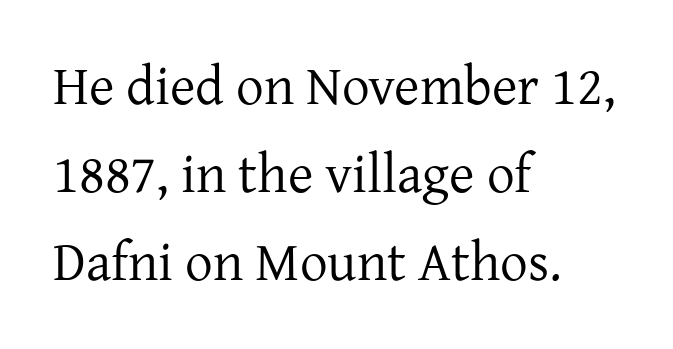
{"serif": "yes", "italic": "no", "bold": "no", "weight": "regular", "width": "normal", "stroke_contrast": "low", "x_height": "medium", "monospaced": "no", "underline": "no", "align": "left", "line_spacing": "normal", "line_spacing_ratio": 1.6, "letter_spacing": "normal", "letter_spacing_em": 0.0, "glyph_px": 55}
